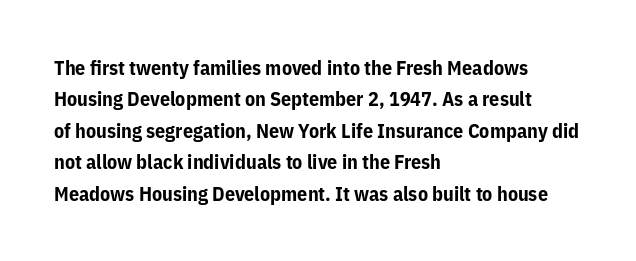
{"italic": "no", "bold": "yes", "underline": "no", "align": "left", "line_spacing": "normal", "line_spacing_ratio": 1.57, "letter_spacing": "normal", "letter_spacing_em": 0.0, "glyph_px": 20}
